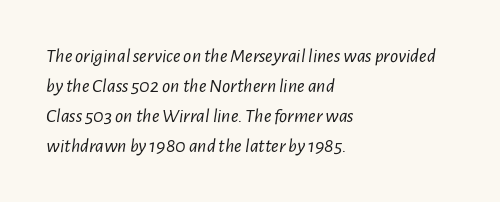
Q: Is the text bold? A: No.
Q: Is the text italic (slanted)? A: Yes, it leans right by about 7 degrees.
Q: Is the text underlined? A: No.
Q: How is the paragraph aligned? A: Left-aligned.
Q: Is the spacing between letters normal or unusually wide? A: Normal.
Q: Is the spacing between lines tight, normal or loose? A: Normal.
